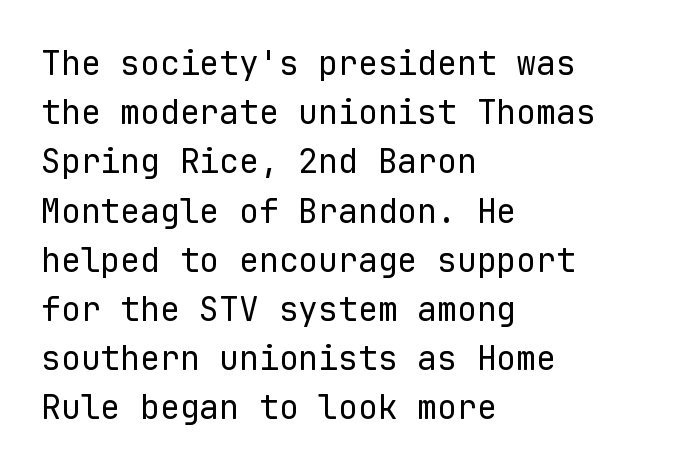
Line beginnings align vertically; line endings do not. Think of a typewriter: that constant character pitch is what you see here. A typesetter would mark this as roman, not italic. Unlike a traditional serif, this face leaves its strokes unadorned.
